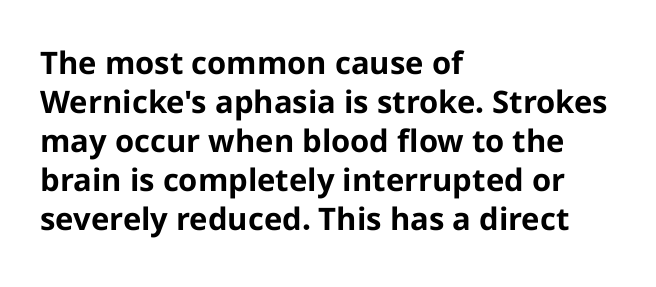
{"serif": "no", "italic": "no", "bold": "yes", "weight": "bold", "width": "normal", "stroke_contrast": "low", "x_height": "medium", "monospaced": "no", "underline": "no", "align": "left", "line_spacing": "normal", "line_spacing_ratio": 1.26, "letter_spacing": "normal", "letter_spacing_em": 0.0, "glyph_px": 31}
